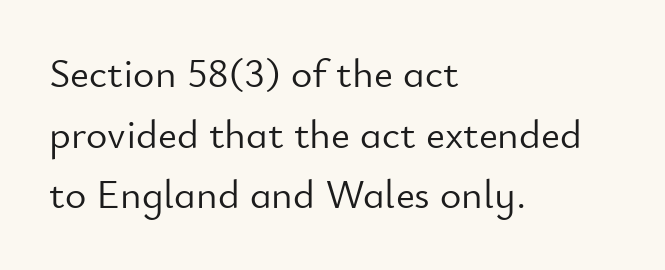
{"serif": "no", "italic": "no", "bold": "no", "weight": "light", "width": "normal", "stroke_contrast": "low", "x_height": "small", "monospaced": "no", "underline": "no", "align": "left", "line_spacing": "normal", "line_spacing_ratio": 1.48, "letter_spacing": "normal", "letter_spacing_em": 0.0, "glyph_px": 41}
